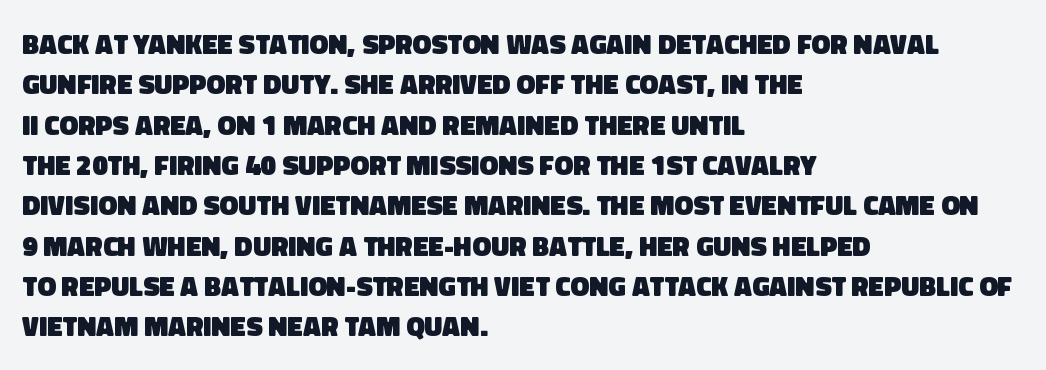
{"serif": "no", "bold": "yes", "weight": "heavy", "width": "normal", "stroke_contrast": "low", "x_height": "large", "monospaced": "no", "underline": "no", "align": "left", "line_spacing": "normal", "line_spacing_ratio": 1.44, "letter_spacing": "normal", "letter_spacing_em": 0.0, "glyph_px": 28}
